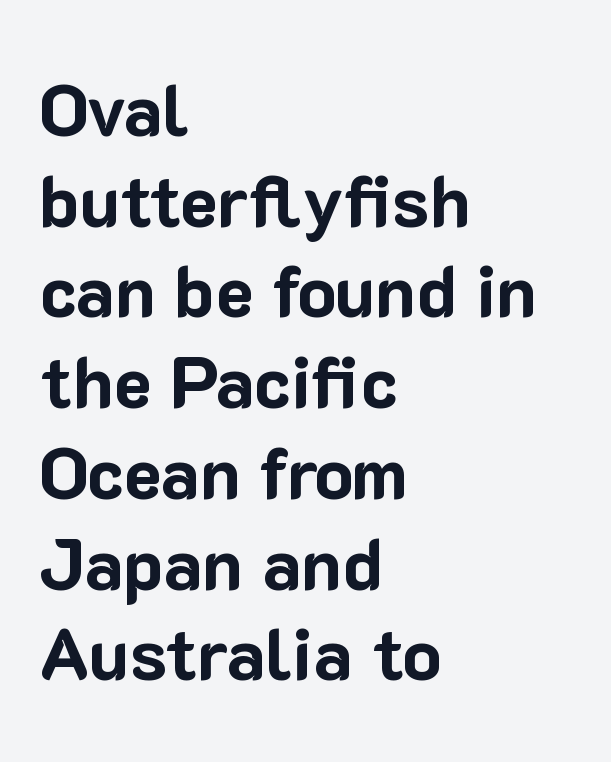
Q: Is the text bold? A: Yes.
Q: Is the text italic (slanted)? A: No, it is upright.
Q: Is the typeface a serif or a sans-serif typeface? A: Sans-serif.
Q: Is the text underlined? A: No.
Q: How is the paragraph aligned? A: Left-aligned.
Q: Is the spacing between letters normal or unusually wide? A: Normal.
Q: Is the spacing between lines tight, normal or loose? A: Normal.
Q: Width (condensed, normal, or wide)? A: Normal.
Q: Stroke contrast? A: Low.
Q: x-height? A: Medium.
Q: Monospaced? A: No.
